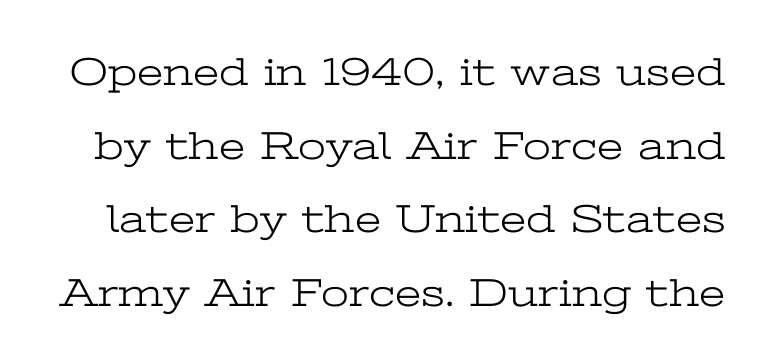
Q: Is the text bold? A: No.
Q: Is the text italic (slanted)? A: No, it is upright.
Q: Is the typeface a serif or a sans-serif typeface? A: Serif.
Q: Is the text underlined? A: No.
Q: Is the spacing between letters normal or unusually wide? A: Normal.
Q: Width (condensed, normal, or wide)? A: Wide.
Q: Stroke contrast? A: Low.
Q: x-height? A: Medium.
Q: Monospaced? A: No.
